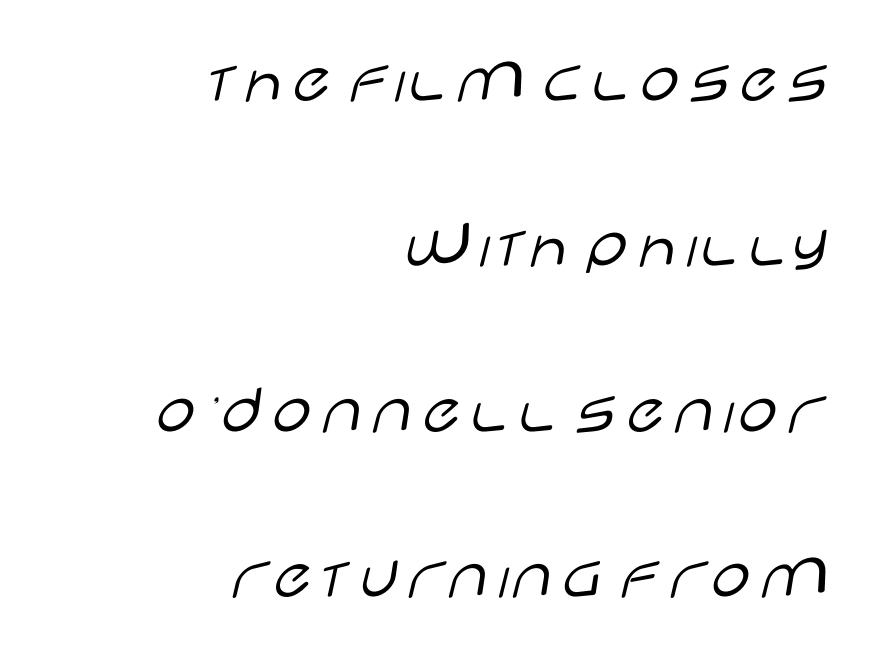
{"serif": "no", "bold": "no", "weight": "light", "width": "wide", "stroke_contrast": "low", "x_height": "large", "monospaced": "no", "underline": "no", "align": "right", "line_spacing": "loose", "line_spacing_ratio": 2.33, "letter_spacing": "normal", "letter_spacing_em": 0.0, "glyph_px": 71}
